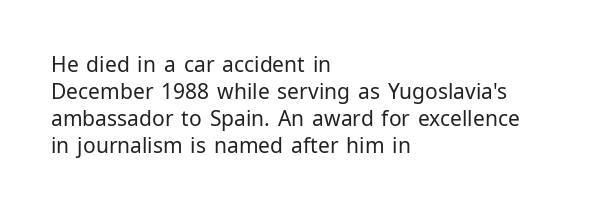
Q: Is the text bold? A: No.
Q: Is the text italic (slanted)? A: No, it is upright.
Q: Is the text underlined? A: No.
Q: How is the paragraph aligned? A: Left-aligned.
Q: Is the spacing between letters normal or unusually wide? A: Normal.
Q: Is the spacing between lines tight, normal or loose? A: Normal.
